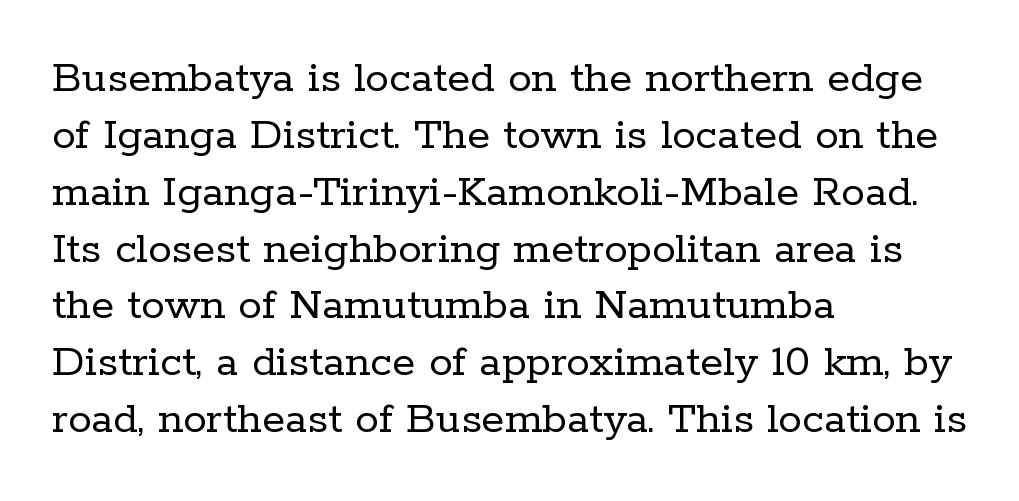
{"serif": "yes", "italic": "no", "bold": "no", "weight": "regular", "width": "normal", "stroke_contrast": "low", "x_height": "medium", "monospaced": "no", "underline": "no", "align": "left", "line_spacing_ratio": 1.21, "letter_spacing": "normal", "letter_spacing_em": 0.0, "glyph_px": 47}
